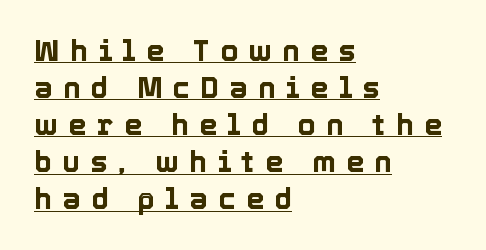
The string is rendered with underlining switched on. You can tell it's not italic because the verticals are truly vertical. The rendering inserts visible extra space after every character. Students, observe: this is what conventionally led text looks like. Casual observation: everything's shoved over to the left. Character widths vary here, with narrow letters taking less room than wide ones.
